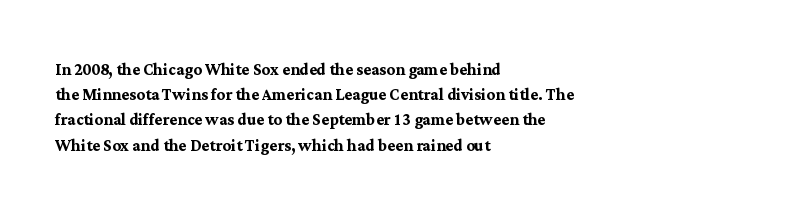
Q: Is the text bold? A: Yes.
Q: Is the text italic (slanted)? A: No, it is upright.
Q: Is the text underlined? A: No.
Q: How is the paragraph aligned? A: Left-aligned.
Q: Is the spacing between letters normal or unusually wide? A: Normal.
